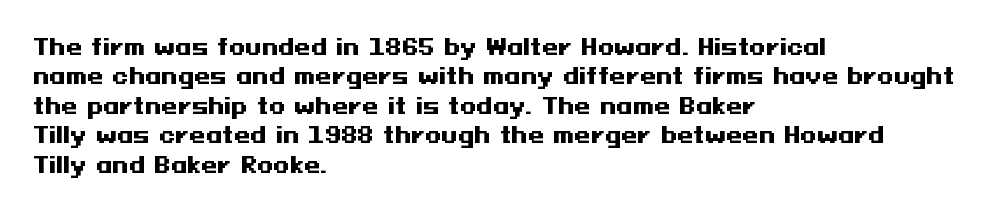
Q: Is the text bold? A: Yes.
Q: Is the text italic (slanted)? A: No, it is upright.
Q: Is the text underlined? A: No.
Q: How is the paragraph aligned? A: Left-aligned.
Q: Is the spacing between letters normal or unusually wide? A: Normal.
Q: Is the spacing between lines tight, normal or loose? A: Normal.
